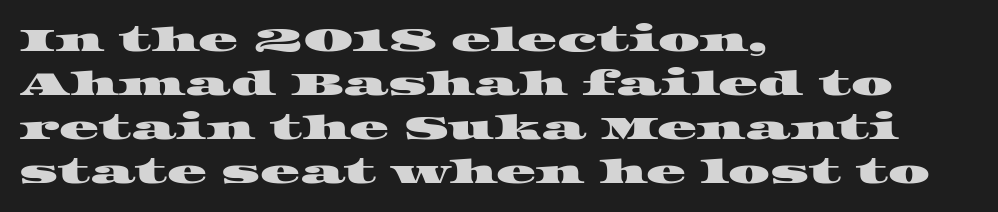
The image shows 33 px wide serif type; set left-aligned, normal line spacing (1.33x), normal letter spacing, not underlined; high stroke contrast and a large x-height.
